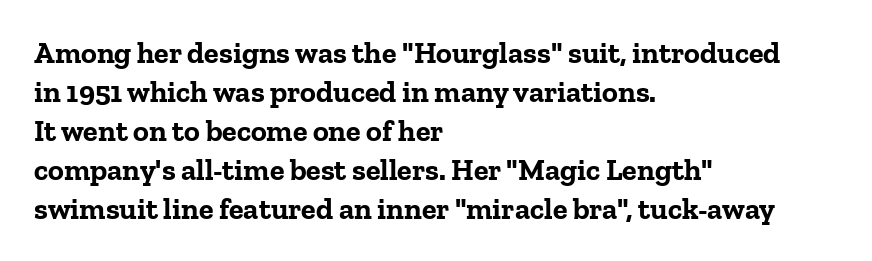
{"serif": "yes", "italic": "no", "bold": "yes", "weight": "bold", "width": "normal", "stroke_contrast": "low", "x_height": "medium", "monospaced": "no", "underline": "no", "align": "left", "line_spacing": "normal", "line_spacing_ratio": 1.3, "letter_spacing": "normal", "letter_spacing_em": 0.0, "glyph_px": 30}
